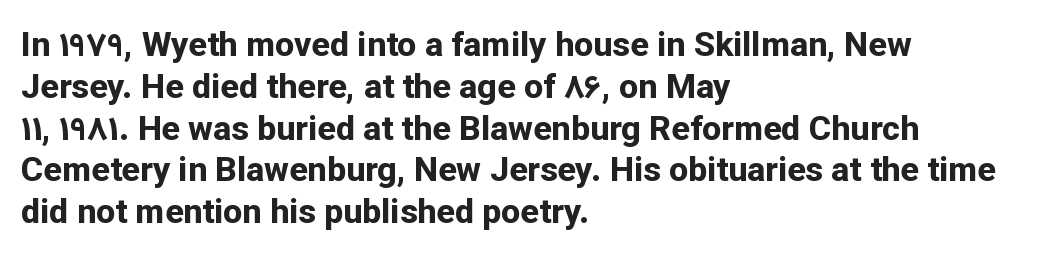
{"serif": "no", "italic": "no", "bold": "yes", "weight": "bold", "width": "normal", "stroke_contrast": "low", "x_height": "medium", "monospaced": "no", "underline": "no", "align": "left", "line_spacing_ratio": 1.23, "letter_spacing": "normal", "letter_spacing_em": 0.0, "glyph_px": 34}
